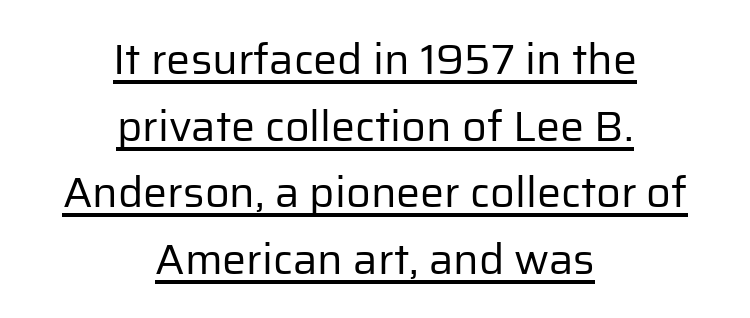
The image shows 43 px regular-weight sans-serif type, upright; set centered, normal line spacing (1.55x), normal letter spacing, underlined; low stroke contrast and a medium x-height.
